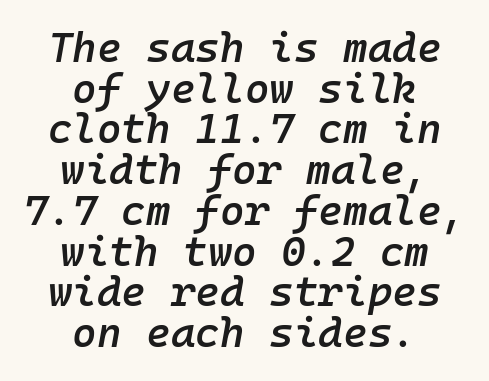
{"italic": "yes", "lean": "right", "slant_degrees": 10, "bold": "semi", "weight": "semibold", "width": "normal", "stroke_contrast": "low", "x_height": "medium", "monospaced": "yes", "underline": "no", "align": "center", "line_spacing": "tight", "line_spacing_ratio": 0.97, "letter_spacing": "normal", "letter_spacing_em": 0.0, "glyph_px": 42}
